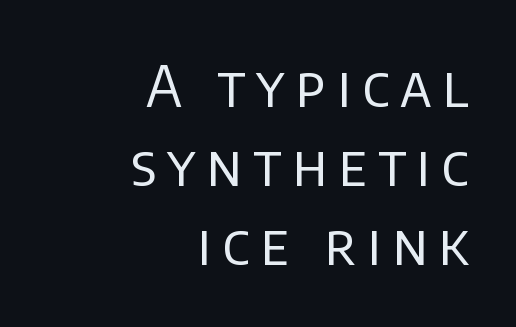
The image shows 57 px regular-weight sans-serif type, upright; set right-aligned, normal line spacing (1.39x), unusually wide letter spacing (+0.2 em), not underlined; low stroke contrast and a large x-height.
